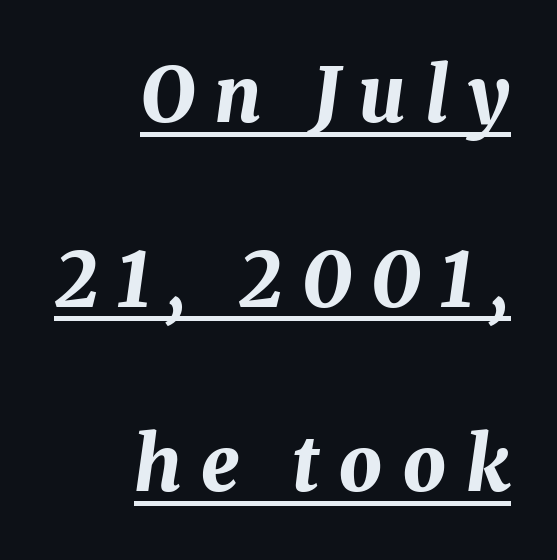
How are the letters spaced? Widely, with obvious added tracking. Caption: bold face, heavy strokes. A baseline rule has been typeset under these characters. The whole block is typeset with a tilt.
